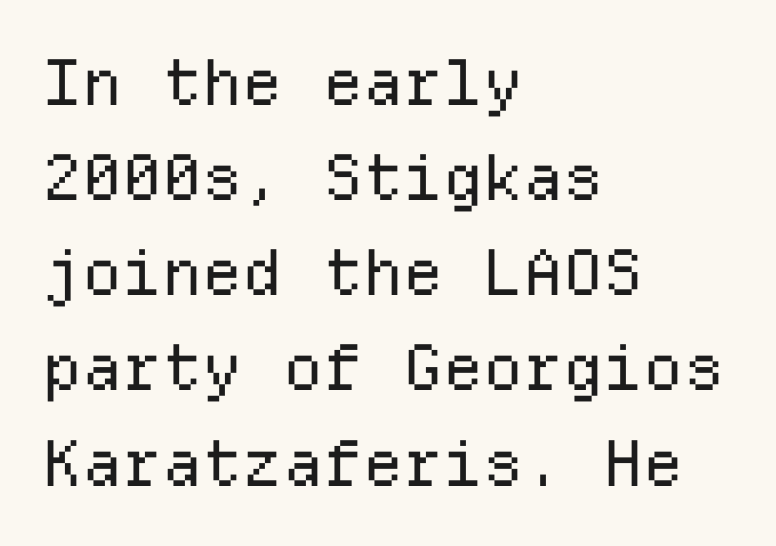
Spacing between characters is what you'd get straight out of the box. The specimen reads as upright at a glance. The typesetter chose a ragged-right arrangement here. The characters display no serif detailing; their extremities are plain. No word sits above an underline. Whoever set this chose a conventional vertical rhythm.
